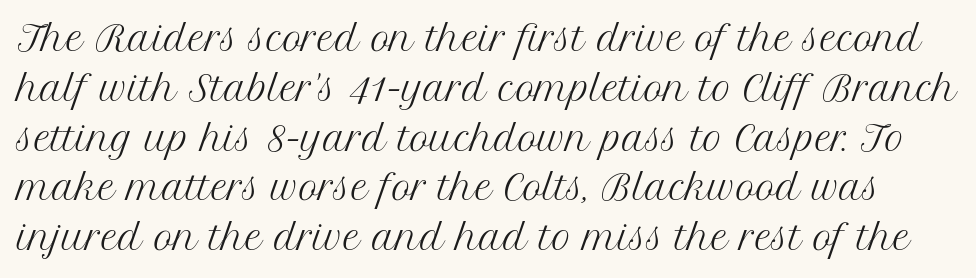
Q: Is the text bold? A: No.
Q: Is the text italic (slanted)? A: Yes.
Q: Is the text underlined? A: No.
Q: Is the spacing between letters normal or unusually wide? A: Normal.
Q: Is the spacing between lines tight, normal or loose? A: Normal.
Q: Width (condensed, normal, or wide)? A: Normal.
Q: Stroke contrast? A: Medium.
Q: x-height? A: Medium.
Q: Monospaced? A: No.
